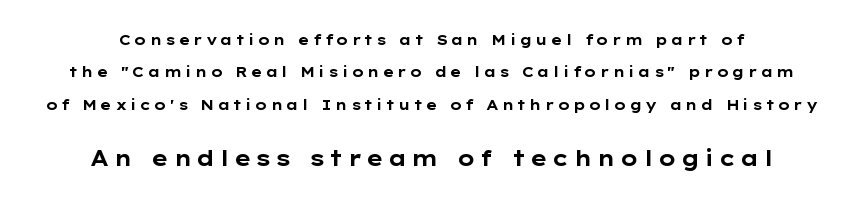
Q: Is the text bold? A: Yes.
Q: Is the text italic (slanted)? A: No, it is upright.
Q: Is the text underlined? A: No.
Q: Is the spacing between letters normal or unusually wide? A: Unusually wide.
Q: Is the spacing between lines tight, normal or loose? A: Loose.
Q: Which block of text is set in a larger size, the first (top) or the second (bottom)? A: The second (bottom) one.
